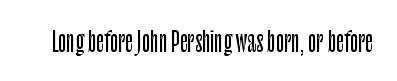
The image shows 27 px text type, upright; set normal letter spacing, not underlined.
